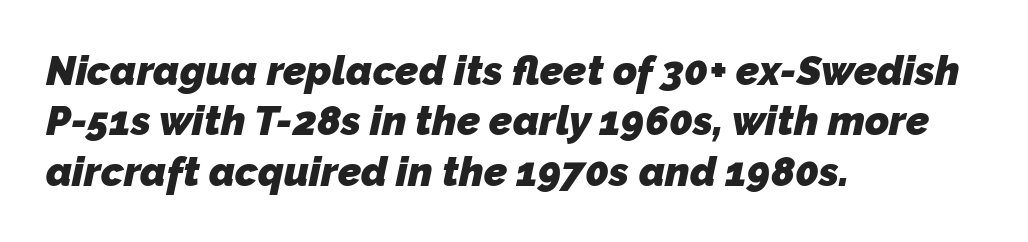
Here the designer chose a conventional face with non-uniform glyph widths. Weight check: bold — yes, fully. Honestly, there is no underline to notice here at all. Tracking value appears to be zero — textbook default spacing.
